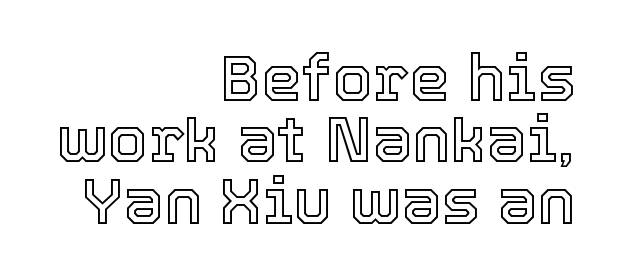
Spacing verdict: proportional, widths tailored to each character. The line-height multiplier appears low, near solid setting. Short note: letters normally spaced. Only glyphs here, with clear space below each row. The axis of the letterforms is exactly vertical.
